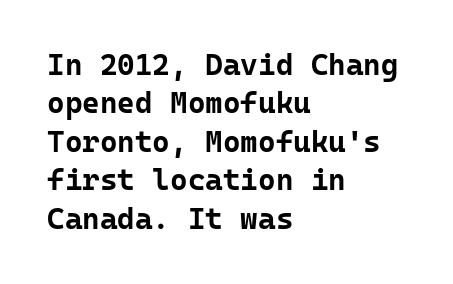
The image shows 30 px bold sans-serif type, upright, monospaced; set left-aligned, normal line spacing (1.28x), normal letter spacing, not underlined; low stroke contrast and a medium x-height.
